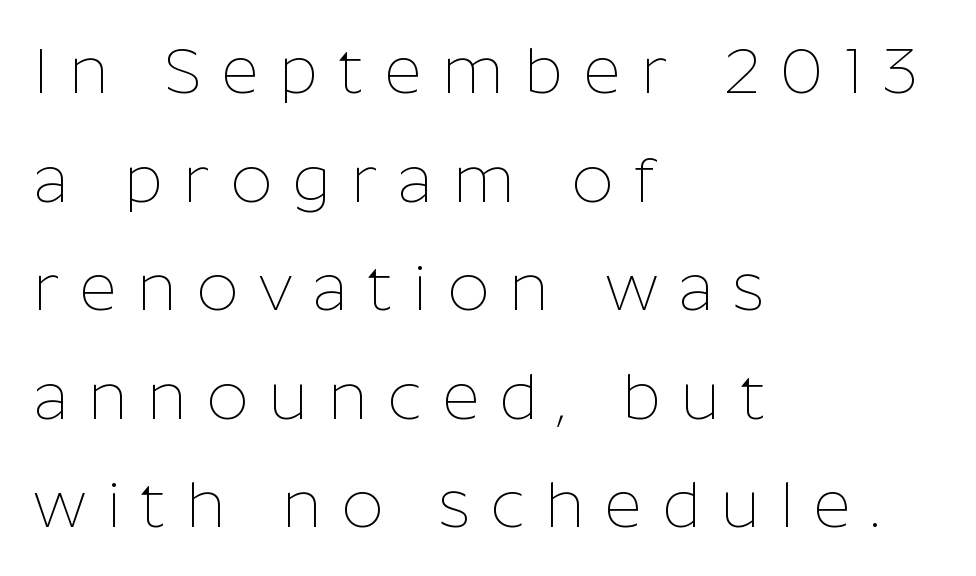
The image shows 65 px thin sans-serif type, upright; set left-aligned, normal line spacing (1.67x), unusually wide letter spacing (+0.31 em), not underlined; low stroke contrast and a medium x-height.
